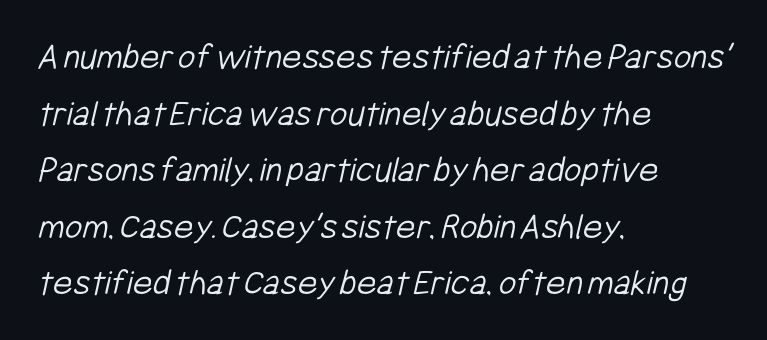
Summary of vertical rhythm: regular, with standard interline spacing. Proportional: the letters do not fall into vertical columns. Each word holds together tightly as a unit, with standard inter-letter gaps. Descenders hang freely into open space. No heavy texture on the line: the type isn't bold.
